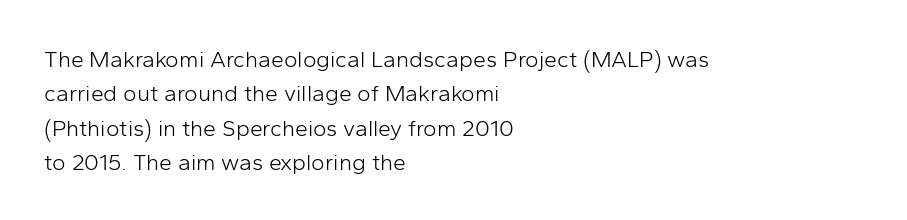
Q: Is the text bold? A: No.
Q: Is the text italic (slanted)? A: No, it is upright.
Q: Is the text underlined? A: No.
Q: How is the paragraph aligned? A: Left-aligned.
Q: Is the spacing between letters normal or unusually wide? A: Normal.
Q: Is the spacing between lines tight, normal or loose? A: Normal.
